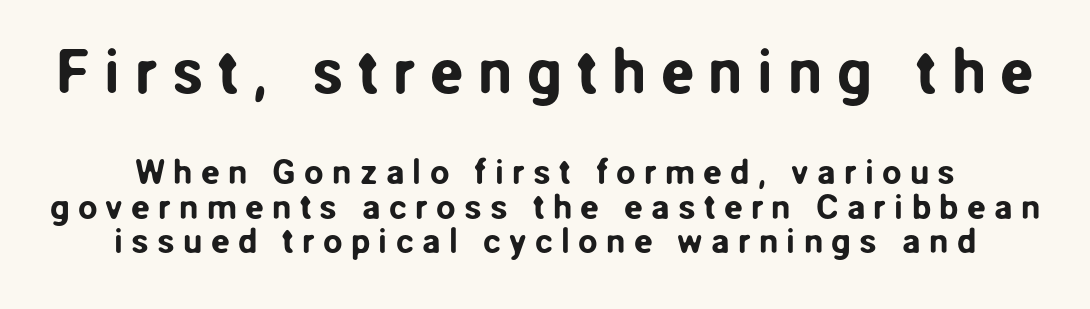
Q: Is the text italic (slanted)? A: No, it is upright.
Q: Is the typeface a serif or a sans-serif typeface? A: Sans-serif.
Q: Is the text underlined? A: No.
Q: Is the spacing between letters normal or unusually wide? A: Unusually wide.
Q: Is the spacing between lines tight, normal or loose? A: Tight.
Q: Which block of text is set in a larger size, the first (top) or the second (bottom)? A: The first (top) one.
Q: Width (condensed, normal, or wide)? A: Normal.
Q: Stroke contrast? A: Low.
Q: x-height? A: Medium.
Q: Monospaced? A: No.
